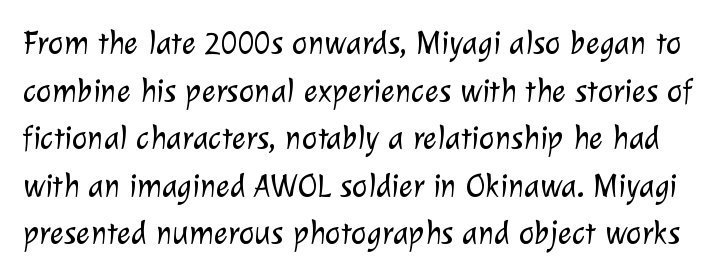
Students, note that the glyphs here touch the page at normal intervals. Letterform terminals end flat and unadorned throughout the passage. Has an underline been added? It has not. Letters have the restrained weight of plain body copy at most. A typesetter would call this proportional, since set widths differ per character.
